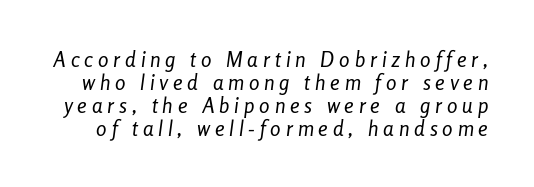
{"italic": "yes", "lean": "right", "slant_degrees": 8, "bold": "no", "underline": "no", "line_spacing": "tight", "line_spacing_ratio": 1.09, "letter_spacing": "wide", "letter_spacing_em": 0.23, "glyph_px": 21}
